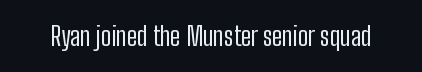
The image shows 26 px text type, upright; set normal letter spacing, not underlined.
